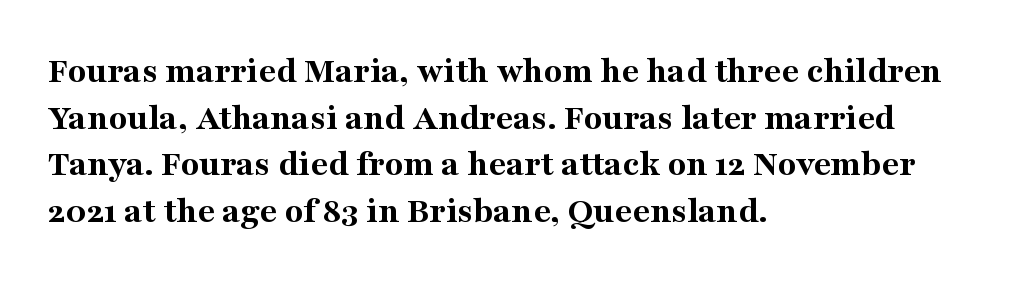
No word sits above an underline. This sample uses plain, unmodified letter spacing. The letters stand upright; this is a roman face. Letterform terminals end in serifs throughout the passage.
